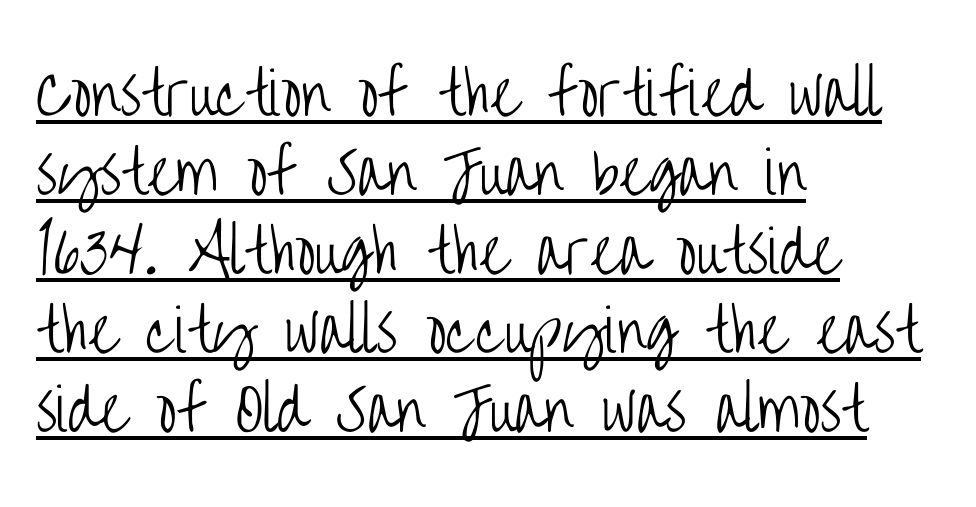
Q: Is the text bold? A: No.
Q: Is the text italic (slanted)? A: No, it is upright.
Q: Is the typeface a serif or a sans-serif typeface? A: Sans-serif.
Q: Is the text underlined? A: Yes.
Q: How is the paragraph aligned? A: Left-aligned.
Q: Is the spacing between letters normal or unusually wide? A: Normal.
Q: Is the spacing between lines tight, normal or loose? A: Normal.
Q: Width (condensed, normal, or wide)? A: Condensed.
Q: Stroke contrast? A: Low.
Q: x-height? A: Large.
Q: Monospaced? A: No.
